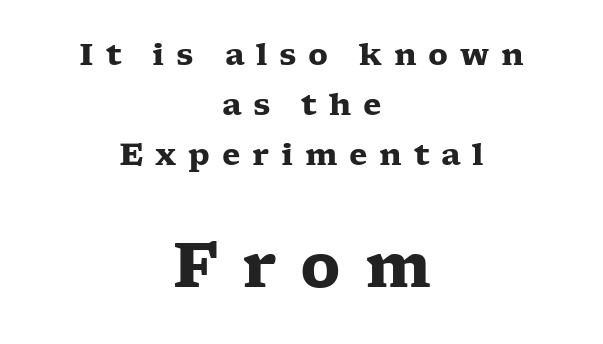
Q: Is the text bold? A: Yes.
Q: Is the text italic (slanted)? A: No, it is upright.
Q: Is the typeface a serif or a sans-serif typeface? A: Serif.
Q: Is the text underlined? A: No.
Q: How is the paragraph aligned? A: Centered.
Q: Is the spacing between letters normal or unusually wide? A: Unusually wide.
Q: Is the spacing between lines tight, normal or loose? A: Normal.
Q: Which block of text is set in a larger size, the first (top) or the second (bottom)? A: The second (bottom) one.
Q: Width (condensed, normal, or wide)? A: Wide.
Q: Stroke contrast? A: Low.
Q: x-height? A: Medium.
Q: Monospaced? A: No.
